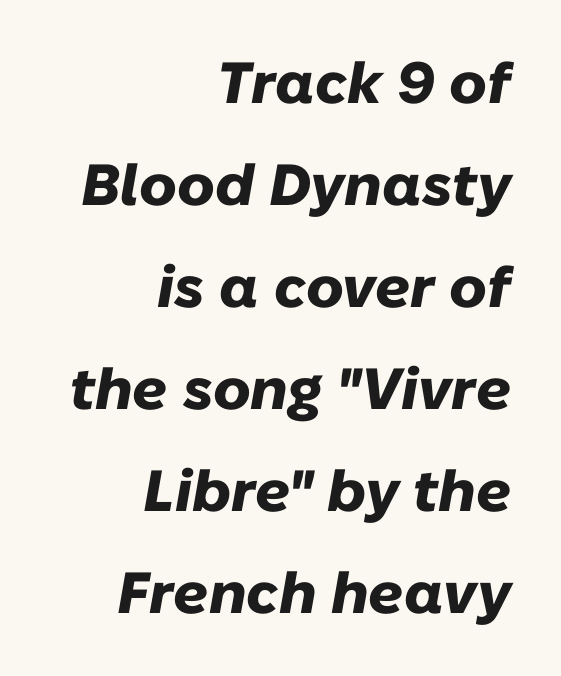
{"italic": "yes", "lean": "right", "slant_degrees": 10, "bold": "yes", "weight": "heavy", "width": "normal", "stroke_contrast": "low", "x_height": "medium", "monospaced": "no", "underline": "no", "align": "right", "line_spacing_ratio": 1.76, "letter_spacing": "normal", "letter_spacing_em": 0.0, "glyph_px": 58}
